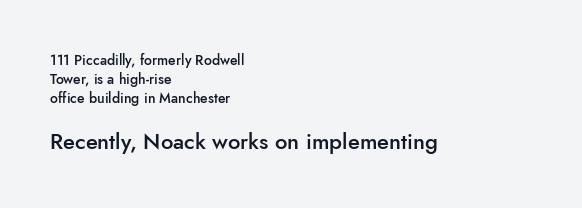
Set as a demibold, roughly 600 on the weight scale. Horizontally, the lines are justified to the leading edge only. Between one letter and the next there's only the usual sliver of space. Unlike italic type, these characters show no tilt at all.
